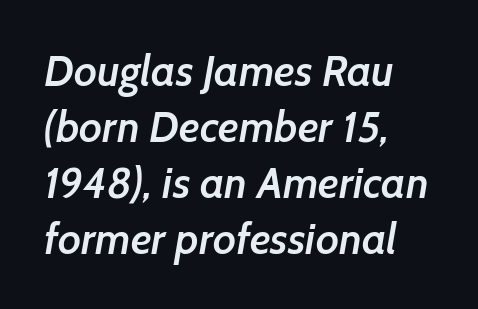
{"serif": "no", "bold": "semi", "weight": "semibold", "width": "normal", "stroke_contrast": "low", "x_height": "medium", "monospaced": "no", "underline": "no", "align": "left", "line_spacing": "normal", "line_spacing_ratio": 1.3, "letter_spacing": "normal", "letter_spacing_em": 0.0, "glyph_px": 43}
